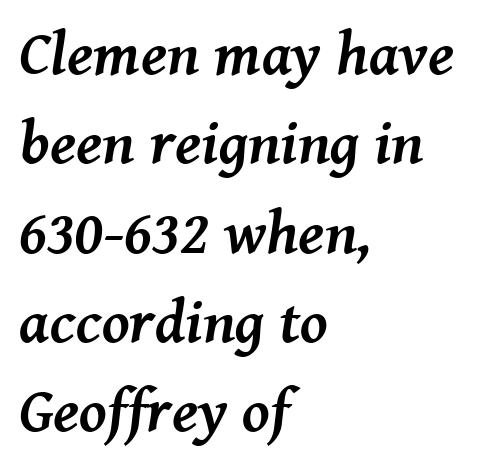
The image shows 62 px semibold serif type, italic (leaning right); set left-aligned, normal line spacing (1.44x), normal letter spacing, not underlined; medium stroke contrast and a medium x-height.
